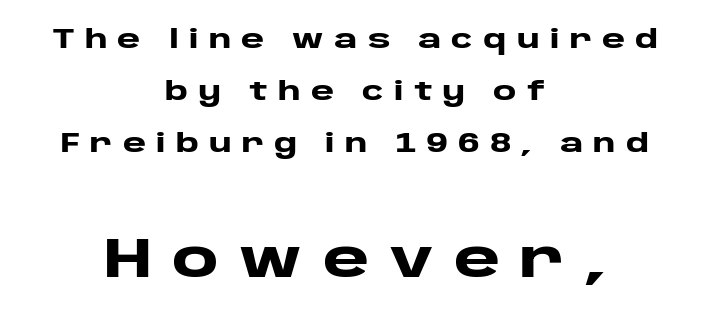
Q: Is the text bold? A: Yes.
Q: Is the text italic (slanted)? A: No, it is upright.
Q: Is the typeface a serif or a sans-serif typeface? A: Sans-serif.
Q: Is the text underlined? A: No.
Q: How is the paragraph aligned? A: Centered.
Q: Is the spacing between letters normal or unusually wide? A: Unusually wide.
Q: Which block of text is set in a larger size, the first (top) or the second (bottom)? A: The second (bottom) one.
Q: Width (condensed, normal, or wide)? A: Wide.
Q: Stroke contrast? A: Low.
Q: x-height? A: Large.
Q: Monospaced? A: No.
